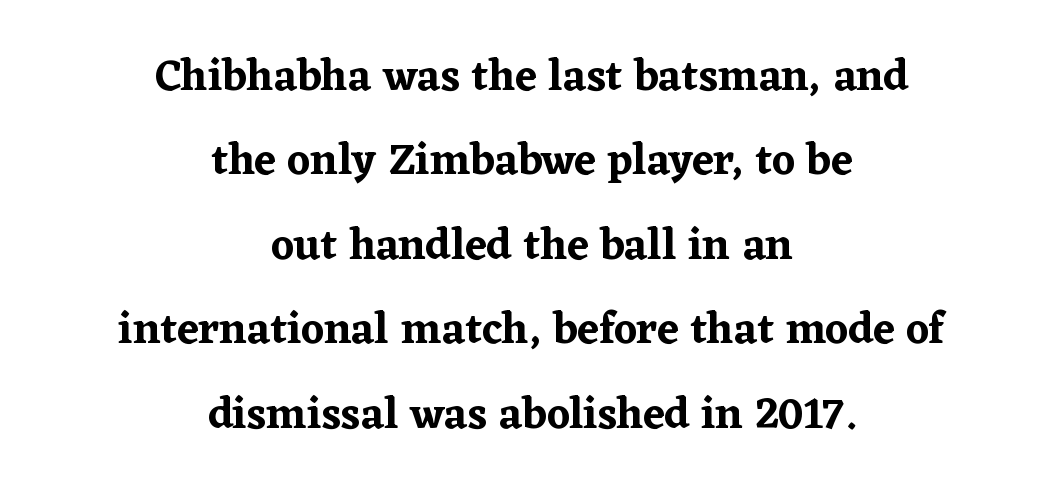
The image shows 44 px serif type, upright; set centered, loose line spacing (1.92x), normal letter spacing, not underlined; low stroke contrast and a medium x-height.
